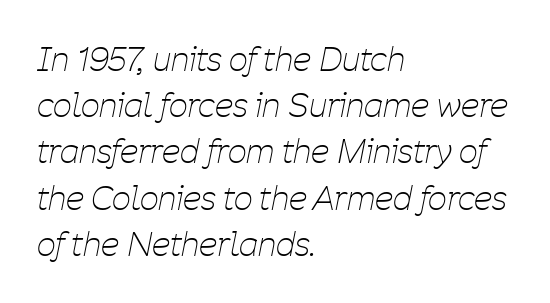
The image shows 33 px thin, condensed type, italic (leaning right); set left-aligned, normal line spacing (1.4x), normal letter spacing, not underlined; low stroke contrast and a medium x-height.
